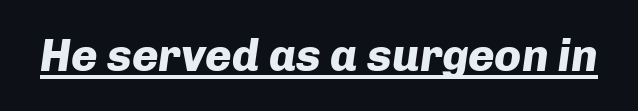
Q: Is the text bold? A: Yes.
Q: Is the text italic (slanted)? A: Yes, it leans right by about 8 degrees.
Q: Is the text underlined? A: Yes.
Q: Is the spacing between letters normal or unusually wide? A: Normal.
Q: Width (condensed, normal, or wide)? A: Normal.
Q: Stroke contrast? A: Low.
Q: x-height? A: Medium.
Q: Monospaced? A: No.
